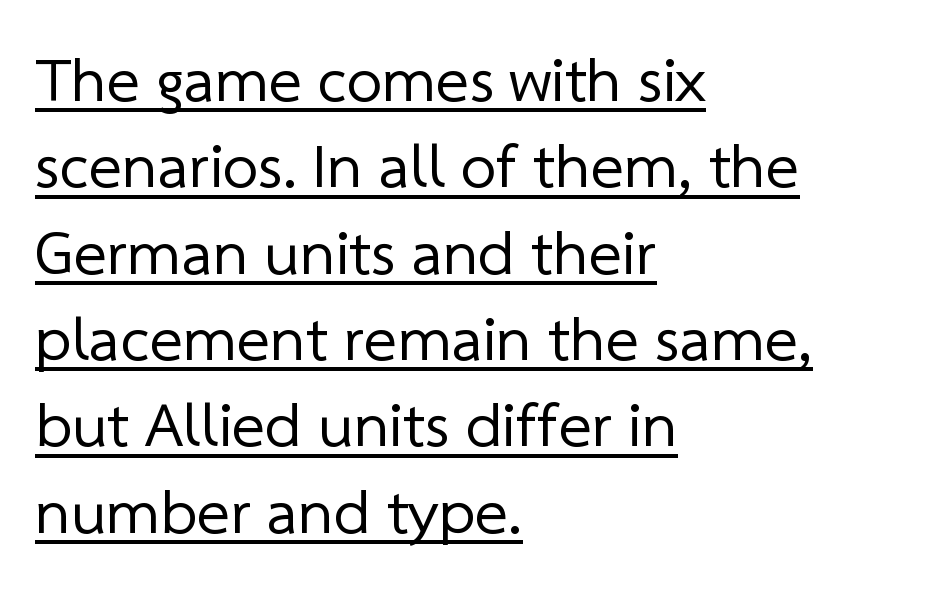
The image shows 63 px regular-weight sans-serif type; set left-aligned, normal line spacing (1.37x), normal letter spacing, underlined; low stroke contrast and a medium x-height.
